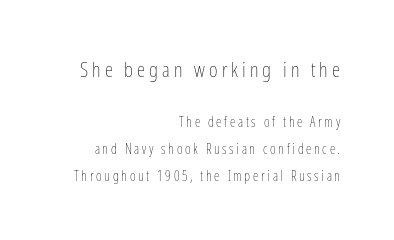
Q: Is the text bold? A: No.
Q: Is the text italic (slanted)? A: No, it is upright.
Q: Is the text underlined? A: No.
Q: How is the paragraph aligned? A: Right-aligned.
Q: Is the spacing between lines tight, normal or loose? A: Loose.
Q: Which block of text is set in a larger size, the first (top) or the second (bottom)? A: The first (top) one.
